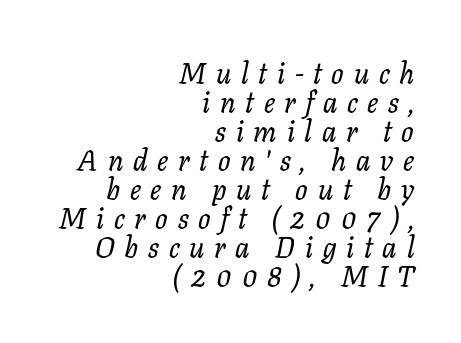
These lines huddle together more closely than default settings would place them. In terms of letterform style, serifs are clearly present. The passage shown is typed in a proportional face where columns would drift. The letterforms stand isolated, each surrounded by extra space.
